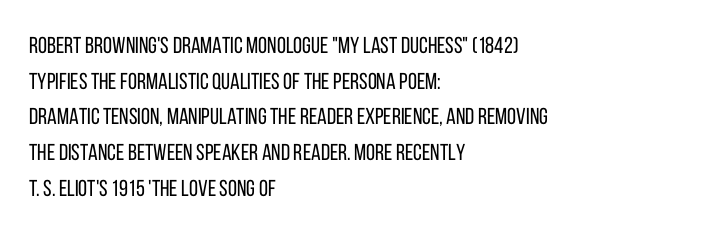
Baseline-to-baseline distance is the conventional proportion of letter height. The passage is arranged the way most books set body copy — flush left. The glyphs are unaccompanied by any horizontal stroke below them. The gaps between neighbouring characters are ordinary and unremarkable.
